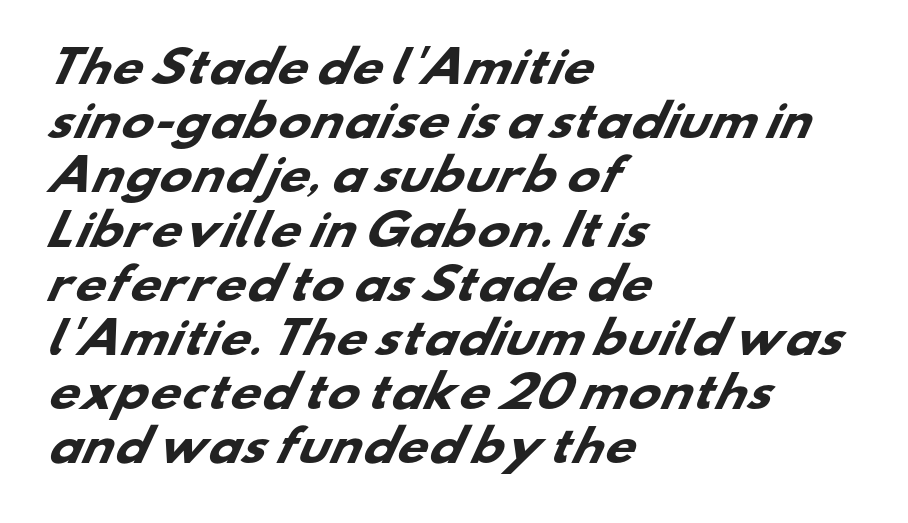
The image shows 43 px heavy, wide sans-serif type; set left-aligned, normal line spacing (1.26x), normal letter spacing, not underlined; low stroke contrast and a small x-height.
